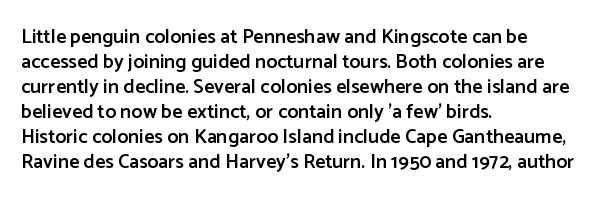
{"italic": "no", "bold": "semi", "underline": "no", "align": "left", "line_spacing": "normal", "line_spacing_ratio": 1.25, "letter_spacing": "normal", "letter_spacing_em": 0.0, "glyph_px": 20}
